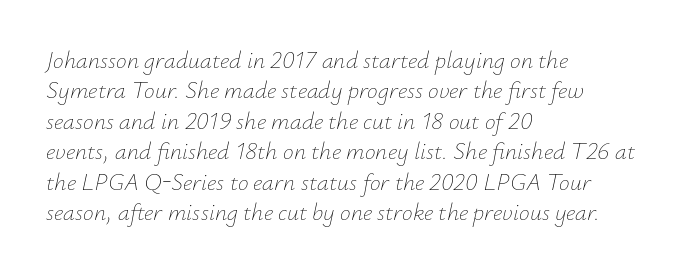
The image shows 24 px text type, italic (leaning right); set left-aligned, normal line spacing (1.27x), normal letter spacing, not underlined.
